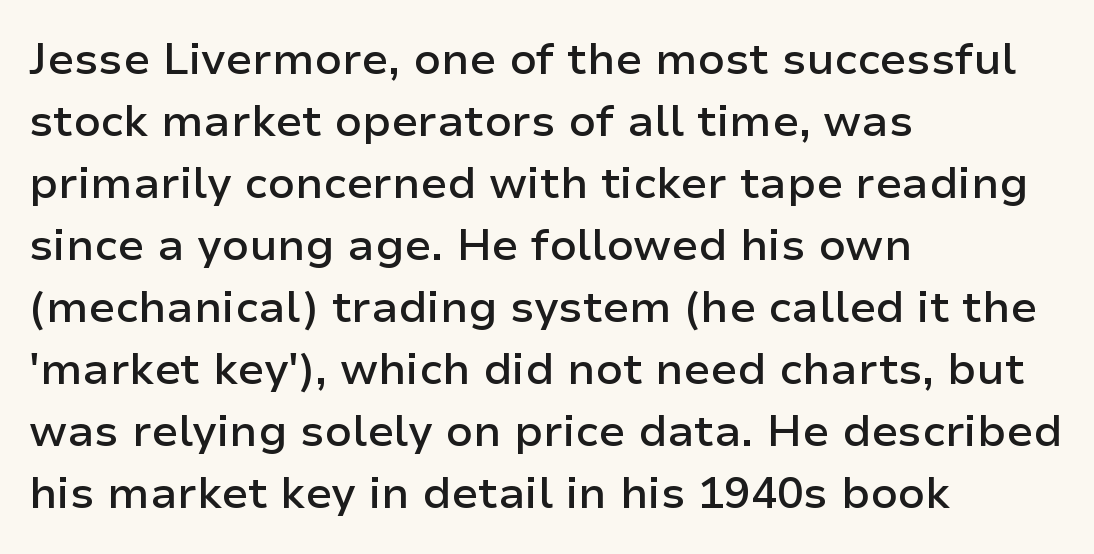
Q: Is the text bold? A: Semi-bold.
Q: Is the text italic (slanted)? A: No, it is upright.
Q: Is the typeface a serif or a sans-serif typeface? A: Sans-serif.
Q: Is the text underlined? A: No.
Q: How is the paragraph aligned? A: Left-aligned.
Q: Is the spacing between letters normal or unusually wide? A: Normal.
Q: Is the spacing between lines tight, normal or loose? A: Normal.
Q: Width (condensed, normal, or wide)? A: Normal.
Q: Stroke contrast? A: Low.
Q: x-height? A: Medium.
Q: Monospaced? A: No.
